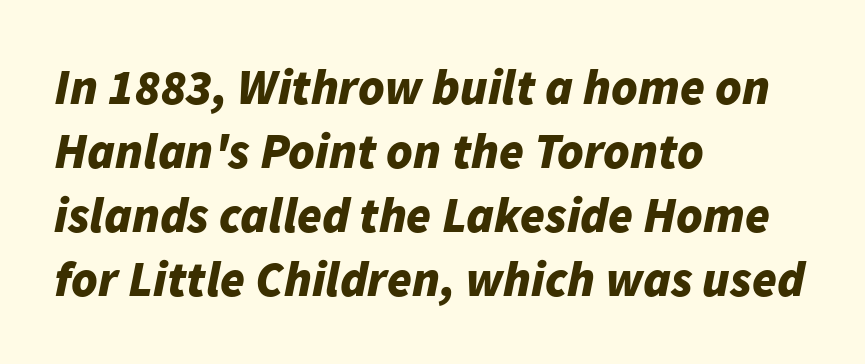
{"italic": "yes", "lean": "right", "slant_degrees": 11, "bold": "yes", "weight": "bold", "width": "normal", "stroke_contrast": "low", "x_height": "medium", "monospaced": "no", "underline": "no", "align": "left", "line_spacing": "normal", "line_spacing_ratio": 1.28, "letter_spacing": "normal", "letter_spacing_em": 0.0, "glyph_px": 50}
